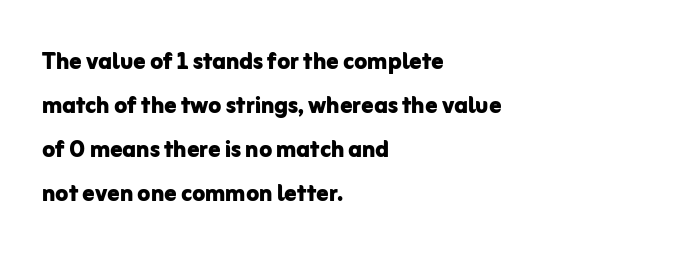
Q: Is the text bold? A: Yes.
Q: Is the text italic (slanted)? A: No, it is upright.
Q: Is the typeface a serif or a sans-serif typeface? A: Sans-serif.
Q: Is the text underlined? A: No.
Q: How is the paragraph aligned? A: Left-aligned.
Q: Is the spacing between letters normal or unusually wide? A: Normal.
Q: Is the spacing between lines tight, normal or loose? A: Normal.
Q: Width (condensed, normal, or wide)? A: Normal.
Q: Stroke contrast? A: Low.
Q: x-height? A: Medium.
Q: Monospaced? A: No.
